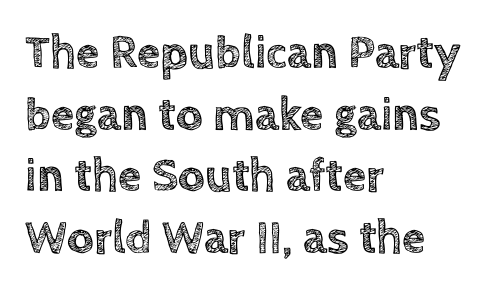
Q: Is the text italic (slanted)? A: No, it is upright.
Q: Is the text underlined? A: No.
Q: How is the paragraph aligned? A: Left-aligned.
Q: Is the spacing between letters normal or unusually wide? A: Normal.
Q: Is the spacing between lines tight, normal or loose? A: Normal.
Q: Width (condensed, normal, or wide)? A: Normal.
Q: x-height? A: Large.
Q: Monospaced? A: No.
